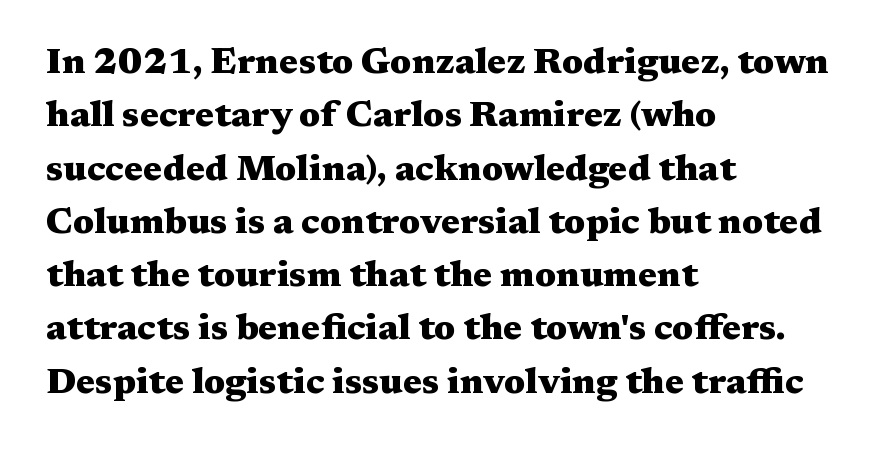
{"serif": "yes", "italic": "no", "bold": "yes", "weight": "heavy", "width": "wide", "stroke_contrast": "medium", "x_height": "medium", "monospaced": "no", "underline": "no", "align": "left", "line_spacing": "normal", "line_spacing_ratio": 1.48, "letter_spacing": "normal", "letter_spacing_em": 0.0, "glyph_px": 36}
